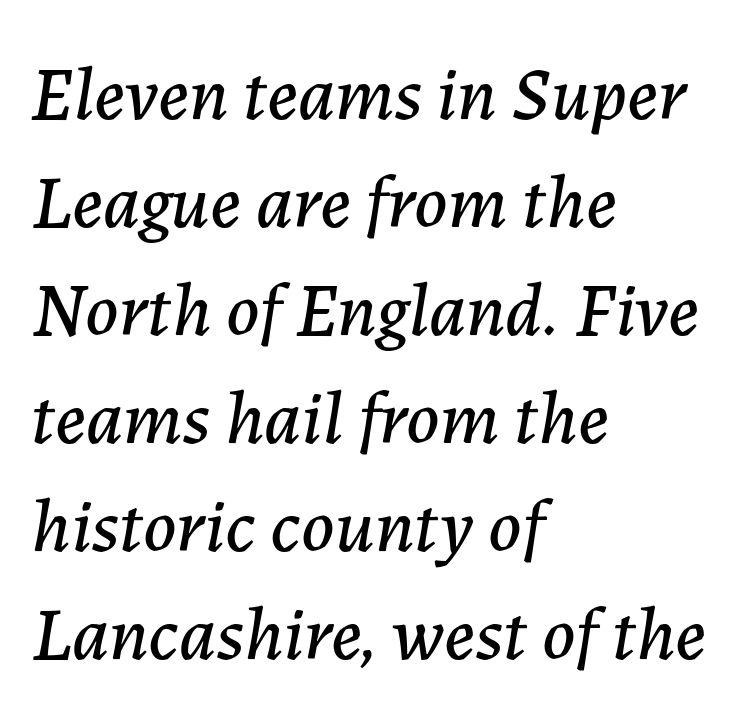
Q: Is the text italic (slanted)? A: Yes, it leans right by about 7 degrees.
Q: Is the text underlined? A: No.
Q: How is the paragraph aligned? A: Left-aligned.
Q: Is the spacing between letters normal or unusually wide? A: Normal.
Q: Is the spacing between lines tight, normal or loose? A: Normal.
Q: Width (condensed, normal, or wide)? A: Normal.
Q: Stroke contrast? A: Low.
Q: x-height? A: Medium.
Q: Monospaced? A: No.
